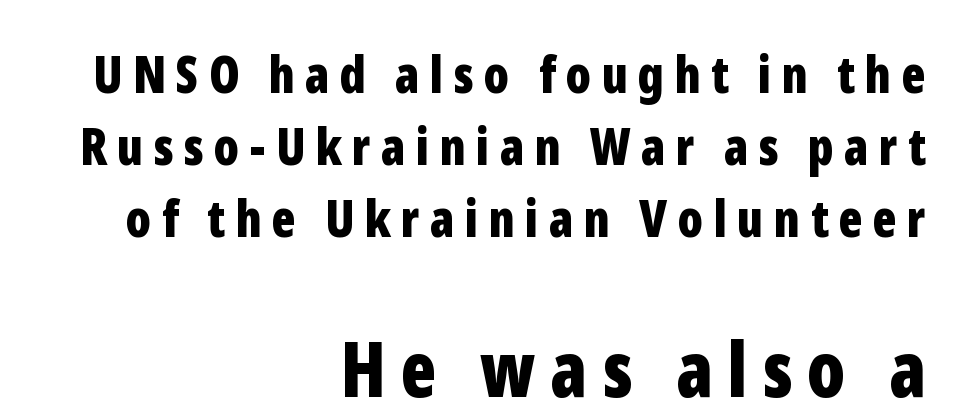
Students, note that the glyphs here are deliberately spaced far apart. Heavy, bold letterforms. Each row of text sits above clean, open space. Honestly, the row spacing looks completely unremarkable.
